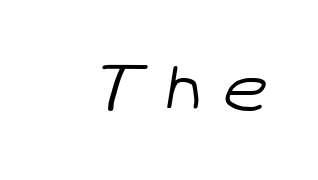
The baseline area is clear. Does extra space separate the letters? Yes, quite a lot of it. Do the characters align in a grid? No, the font is proportional. Caption: face not bold, strokes unweighted. Serif or sans? Sans — the stroke terminals are bare.
